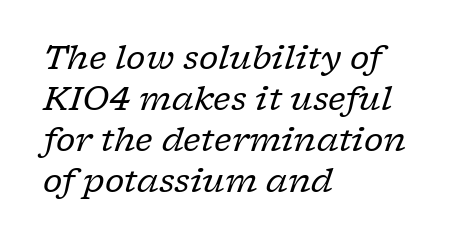
The image shows 33 px regular-weight serif type, italic (leaning right); set left-aligned, line spacing 1.24x, normal letter spacing, not underlined; low stroke contrast and a medium x-height.
